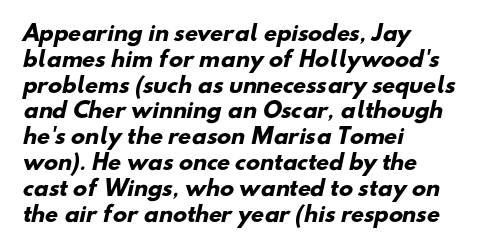
The paragraph has a hard left edge and a soft right edge. This sample uses plain, unmodified letter spacing. Quick note: underline off. Strong, thick strokes mark this as bold type.
